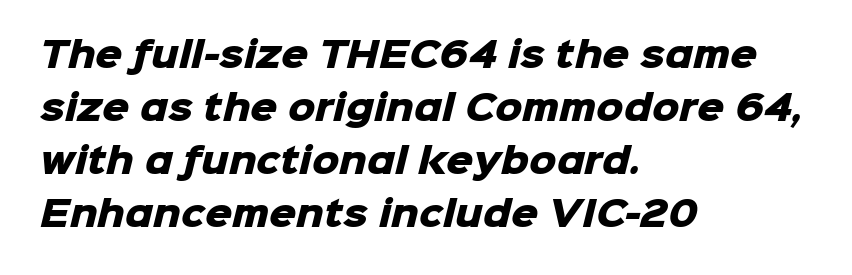
Q: Is the text bold? A: Yes.
Q: Is the typeface a serif or a sans-serif typeface? A: Sans-serif.
Q: Is the text underlined? A: No.
Q: How is the paragraph aligned? A: Left-aligned.
Q: Is the spacing between letters normal or unusually wide? A: Normal.
Q: Is the spacing between lines tight, normal or loose? A: Normal.
Q: Width (condensed, normal, or wide)? A: Normal.
Q: Stroke contrast? A: Low.
Q: x-height? A: Medium.
Q: Monospaced? A: No.
